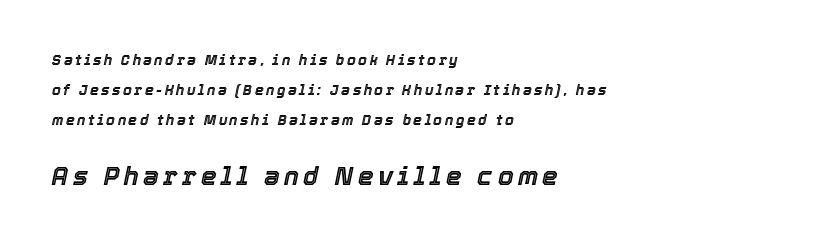
{"italic": "yes", "lean": "right", "slant_degrees": 12, "underline": "no", "align": "left", "line_spacing": "loose", "line_spacing_ratio": 2.15, "larger_block": "second", "size_ratio": 1.79, "glyph_px": 25}
